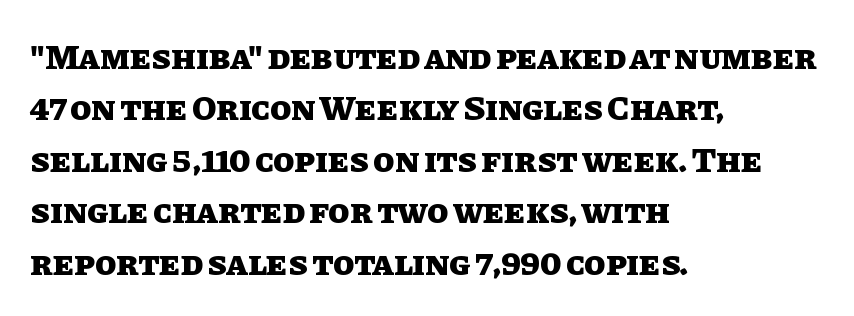
The font's upright variant was chosen for this text. Note the varied advance widths — an 'i' is clearly narrower than an 'm'. Pretty heavy lettering here — definitely bold. Baseline-to-baseline distance is the conventional proportion of letter height. The rendering keeps characters at their native spacing.
